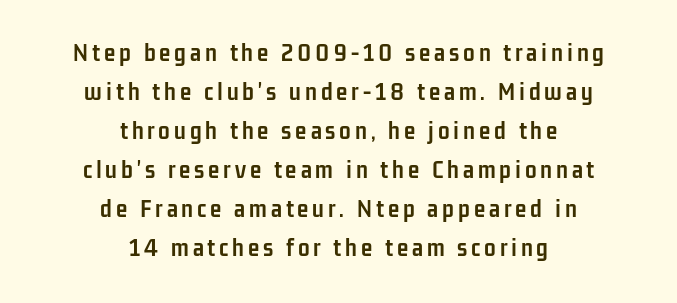
Q: Is the text bold? A: Yes.
Q: Is the text italic (slanted)? A: No, it is upright.
Q: Is the text underlined? A: No.
Q: How is the paragraph aligned? A: Centered.
Q: Is the spacing between lines tight, normal or loose? A: Normal.
